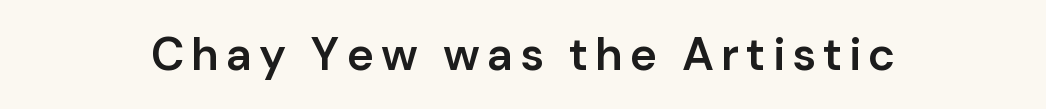
Every character sits straight up, as roman type does. A semibold gives these letters moderate extra thickness, short of bold. Looks like regular typesetting: each glyph gets only the width it needs. Grotesque or geometric, the face here clearly has no serifs.
